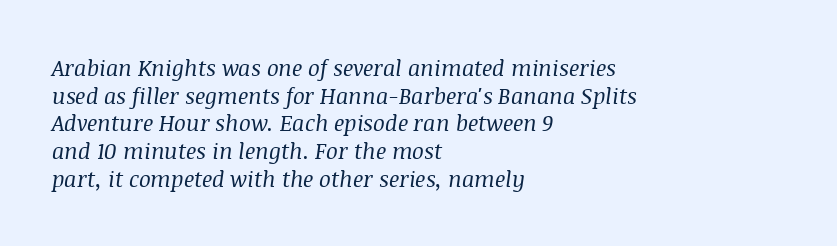
Q: Is the text bold? A: No.
Q: Is the text italic (slanted)? A: Yes, it leans right by about 8 degrees.
Q: Is the text underlined? A: No.
Q: How is the paragraph aligned? A: Left-aligned.
Q: Is the spacing between letters normal or unusually wide? A: Normal.
Q: Is the spacing between lines tight, normal or loose? A: Normal.
